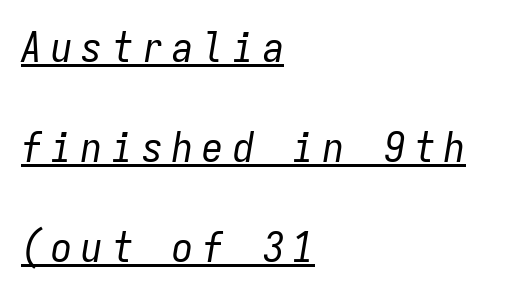
The image shows 42 px regular-weight, condensed type, italic (leaning right), monospaced; set left-aligned, loose line spacing (2.38x), unusually wide letter spacing (+0.22 em), underlined; low stroke contrast and a medium x-height.
